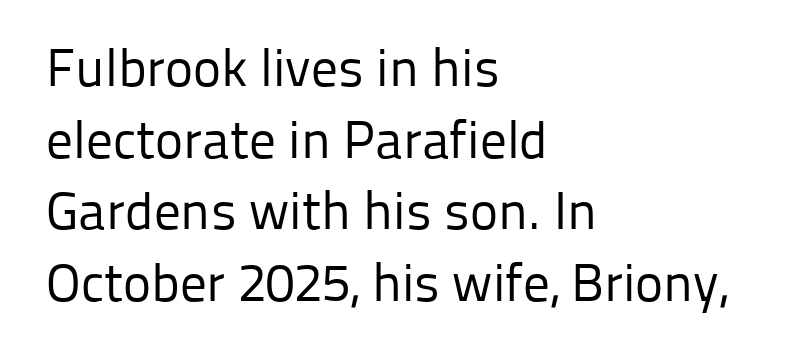
Typographically, this falls in the sans-serif category. The specimen omits any rule beneath the text block's lines. The passage shown is typed in a proportional face where columns would drift. The letters sit at their default tracking, neither squeezed nor spread.
